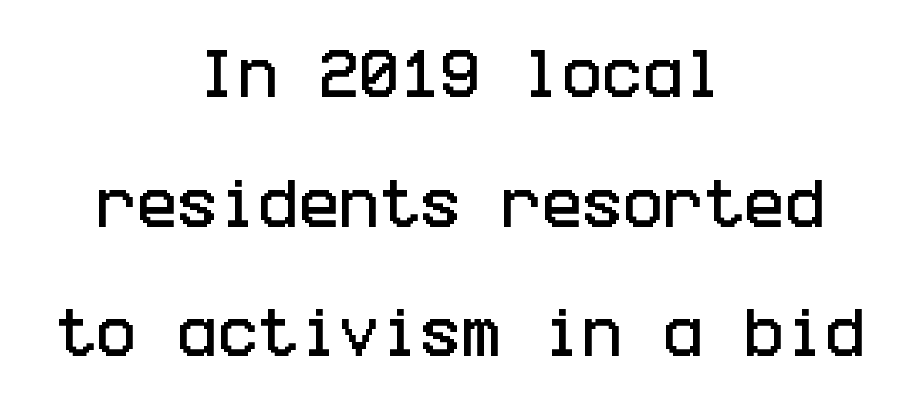
The image shows 54 px condensed sans-serif type, upright; set centered, loose line spacing (2.4x), normal letter spacing, not underlined; low stroke contrast and a large x-height.
